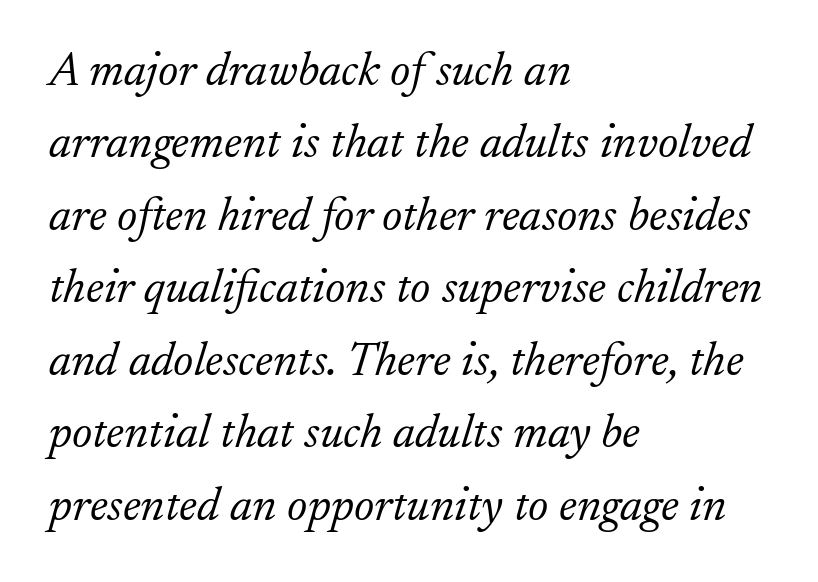
The letters advance in unequal steps, a hallmark of proportional type. These lines keep a tight, regular rhythm from letter to letter. Rows of type keep a routine distance in the vertical direction. Style check: oblique. On a weight scale, this lands at 450 or below.
